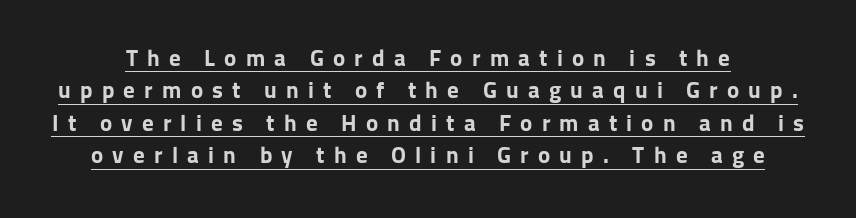
Q: Is the text bold? A: Yes.
Q: Is the text italic (slanted)? A: No, it is upright.
Q: Is the text underlined? A: Yes.
Q: Is the spacing between letters normal or unusually wide? A: Unusually wide.
Q: Is the spacing between lines tight, normal or loose? A: Normal.
